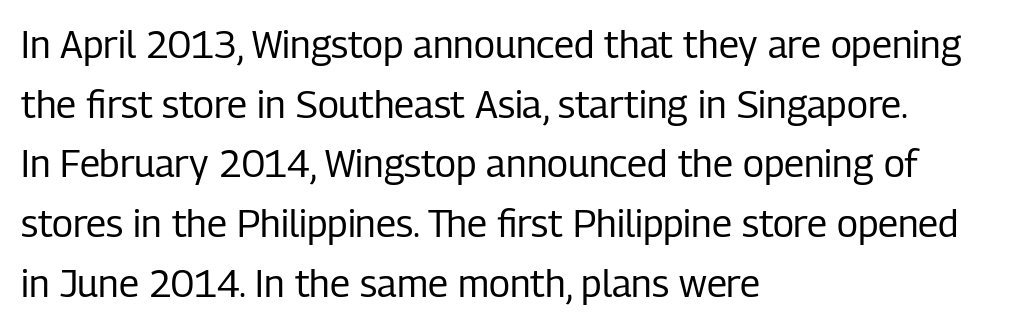
The image shows 38 px regular-weight, condensed sans-serif type, upright; set left-aligned, normal line spacing (1.57x), normal letter spacing, not underlined; low stroke contrast and a medium x-height.
